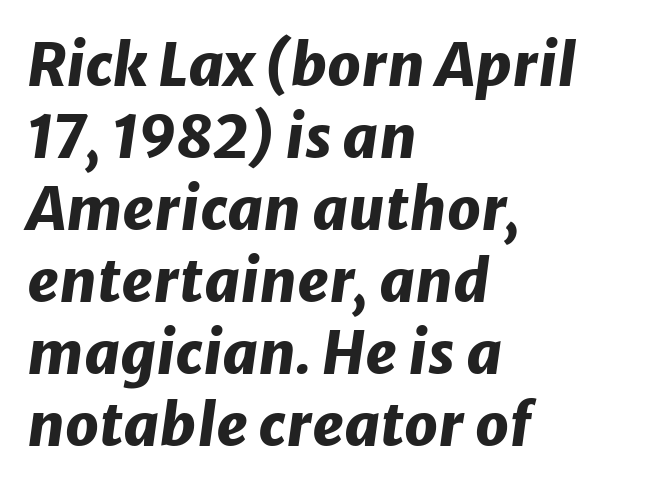
The image shows 59 px heavy type, italic (leaning right); set left-aligned, line spacing 1.22x, normal letter spacing, not underlined; low stroke contrast and a medium x-height.
